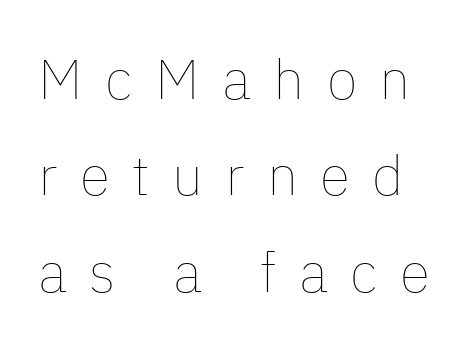
The image shows 56 px thin type, upright; set line spacing 1.72x, unusually wide letter spacing (+0.4 em), not underlined; low stroke contrast and a medium x-height.
